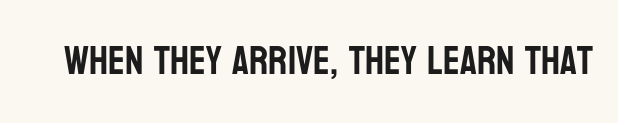
The image shows 40 px condensed sans-serif type, upright; set normal letter spacing, not underlined; low stroke contrast and a large x-height.
